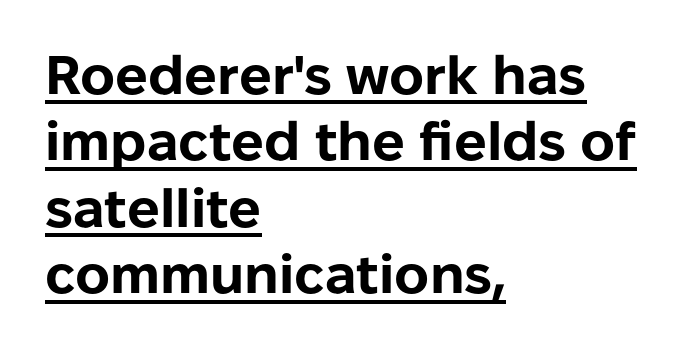
The image shows 54 px bold sans-serif type, upright; set left-aligned, line spacing 1.23x, normal letter spacing, underlined; low stroke contrast and a medium x-height.
